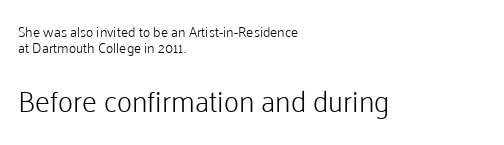
Q: Is the text bold? A: No.
Q: Is the text italic (slanted)? A: No, it is upright.
Q: Is the typeface a serif or a sans-serif typeface? A: Sans-serif.
Q: Is the text underlined? A: No.
Q: How is the paragraph aligned? A: Left-aligned.
Q: Is the spacing between letters normal or unusually wide? A: Normal.
Q: Is the spacing between lines tight, normal or loose? A: Tight.
Q: Which block of text is set in a larger size, the first (top) or the second (bottom)? A: The second (bottom) one.
Q: Width (condensed, normal, or wide)? A: Normal.
Q: Stroke contrast? A: Low.
Q: x-height? A: Medium.
Q: Monospaced? A: No.
